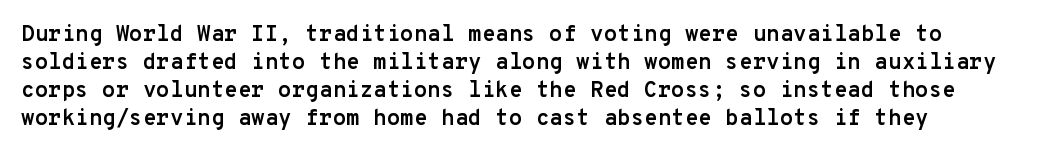
Q: Is the text bold? A: Yes.
Q: Is the text italic (slanted)? A: No, it is upright.
Q: Is the text underlined? A: No.
Q: How is the paragraph aligned? A: Left-aligned.
Q: Is the spacing between letters normal or unusually wide? A: Normal.
Q: Is the spacing between lines tight, normal or loose? A: Normal.
